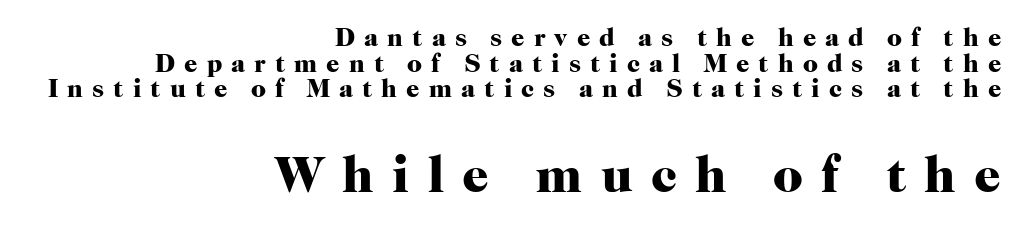
Q: Is the text bold? A: Yes.
Q: Is the text italic (slanted)? A: No, it is upright.
Q: Is the typeface a serif or a sans-serif typeface? A: Serif.
Q: Is the text underlined? A: No.
Q: How is the paragraph aligned? A: Right-aligned.
Q: Is the spacing between letters normal or unusually wide? A: Unusually wide.
Q: Is the spacing between lines tight, normal or loose? A: Tight.
Q: Which block of text is set in a larger size, the first (top) or the second (bottom)? A: The second (bottom) one.
Q: Width (condensed, normal, or wide)? A: Normal.
Q: Stroke contrast? A: High.
Q: x-height? A: Medium.
Q: Monospaced? A: No.
